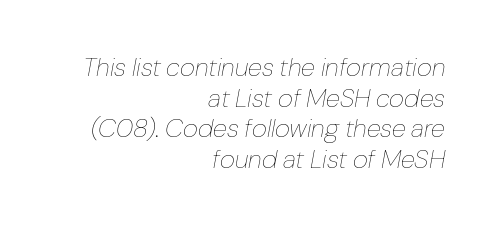
{"italic": "yes", "lean": "right", "slant_degrees": 10, "bold": "no", "underline": "no", "align": "right", "line_spacing_ratio": 1.18, "letter_spacing": "normal", "letter_spacing_em": 0.0, "glyph_px": 26}
